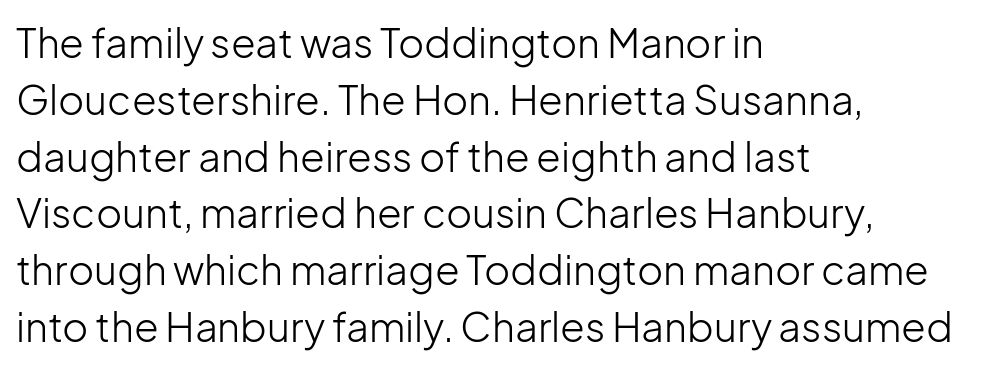
{"serif": "no", "italic": "no", "bold": "no", "weight": "light", "width": "normal", "stroke_contrast": "low", "x_height": "medium", "monospaced": "no", "underline": "no", "align": "left", "line_spacing": "normal", "line_spacing_ratio": 1.42, "letter_spacing": "normal", "letter_spacing_em": 0.0, "glyph_px": 40}
